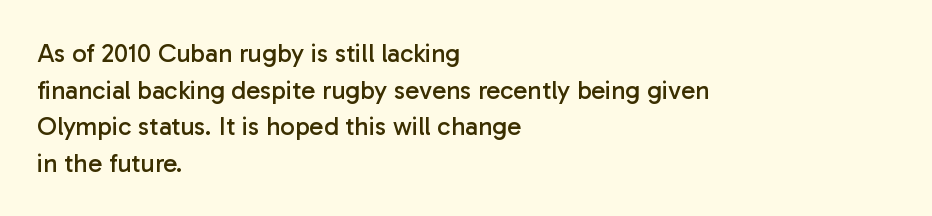
{"italic": "no", "bold": "no", "underline": "no", "align": "left", "line_spacing": "normal", "line_spacing_ratio": 1.41, "letter_spacing": "normal", "letter_spacing_em": 0.0, "glyph_px": 26}
